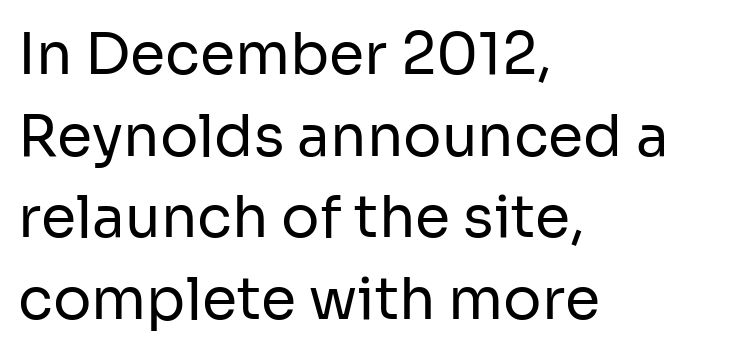
{"serif": "no", "italic": "no", "bold": "no", "weight": "regular", "width": "normal", "stroke_contrast": "low", "x_height": "medium", "monospaced": "no", "underline": "no", "align": "left", "line_spacing": "normal", "line_spacing_ratio": 1.43, "letter_spacing": "normal", "letter_spacing_em": 0.0, "glyph_px": 57}
